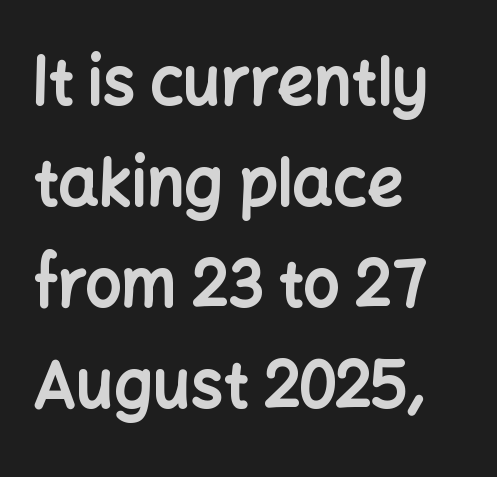
Q: Is the text bold? A: Yes.
Q: Is the text italic (slanted)? A: No, it is upright.
Q: Is the typeface a serif or a sans-serif typeface? A: Sans-serif.
Q: Is the text underlined? A: No.
Q: How is the paragraph aligned? A: Left-aligned.
Q: Is the spacing between letters normal or unusually wide? A: Normal.
Q: Is the spacing between lines tight, normal or loose? A: Normal.
Q: Width (condensed, normal, or wide)? A: Normal.
Q: Stroke contrast? A: Low.
Q: x-height? A: Medium.
Q: Monospaced? A: No.
